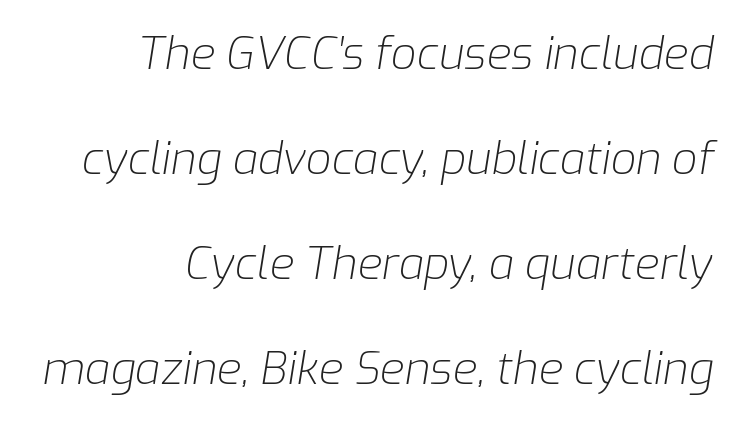
Q: Is the text bold? A: No.
Q: Is the text italic (slanted)? A: Yes, it leans right by about 9 degrees.
Q: Is the text underlined? A: No.
Q: How is the paragraph aligned? A: Right-aligned.
Q: Is the spacing between letters normal or unusually wide? A: Normal.
Q: Is the spacing between lines tight, normal or loose? A: Loose.
Q: Width (condensed, normal, or wide)? A: Normal.
Q: Stroke contrast? A: Low.
Q: x-height? A: Medium.
Q: Monospaced? A: No.
